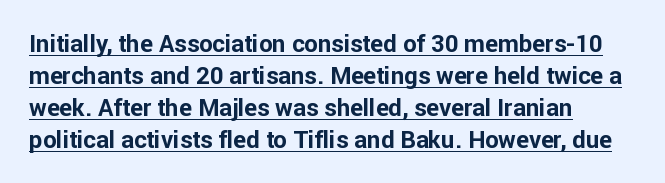
The image shows 24 px bold type, upright; set left-aligned, normal line spacing (1.33x), normal letter spacing, underlined.
